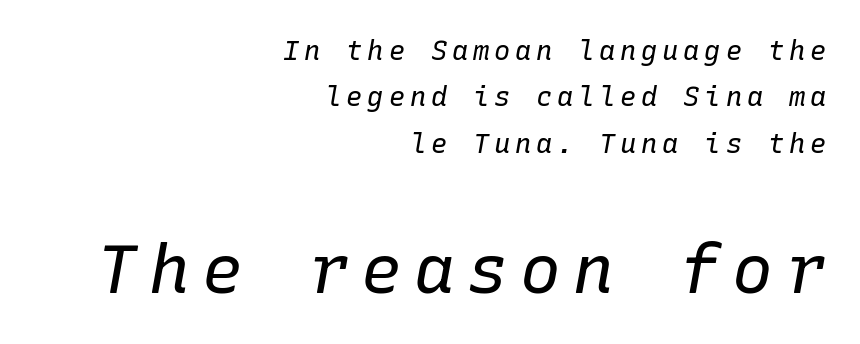
Q: Is the text bold? A: No.
Q: Is the text italic (slanted)? A: Yes, it leans right by about 10 degrees.
Q: Is the text underlined? A: No.
Q: How is the paragraph aligned? A: Right-aligned.
Q: Which block of text is set in a larger size, the first (top) or the second (bottom)? A: The second (bottom) one.
Q: Width (condensed, normal, or wide)? A: Normal.
Q: Stroke contrast? A: Low.
Q: x-height? A: Medium.
Q: Monospaced? A: Yes.
